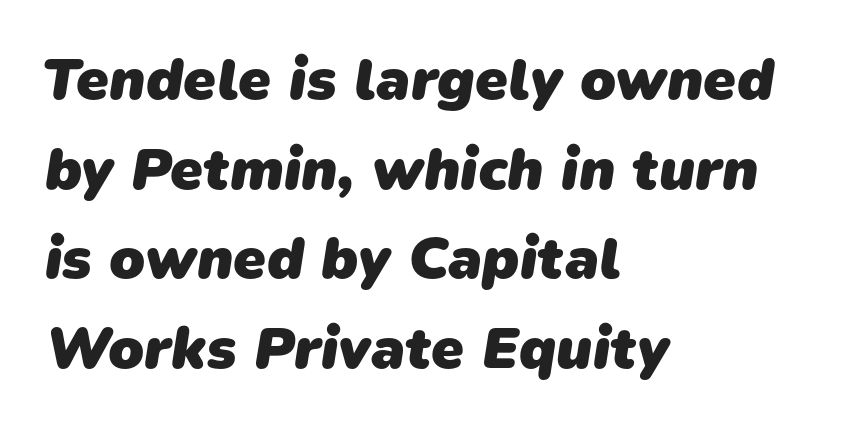
{"serif": "no", "bold": "yes", "weight": "heavy", "width": "normal", "stroke_contrast": "low", "x_height": "medium", "monospaced": "no", "underline": "no", "align": "left", "line_spacing": "normal", "line_spacing_ratio": 1.52, "letter_spacing": "normal", "letter_spacing_em": 0.0, "glyph_px": 59}
